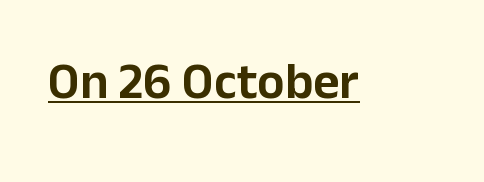
{"serif": "no", "italic": "no", "width": "normal", "stroke_contrast": "low", "x_height": "medium", "monospaced": "no", "underline": "yes", "letter_spacing": "normal", "letter_spacing_em": 0.0, "glyph_px": 51}
